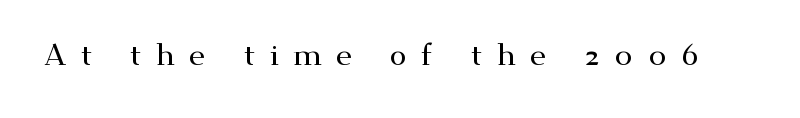
{"serif": "yes", "italic": "no", "width": "wide", "stroke_contrast": "medium", "x_height": "small", "monospaced": "no", "underline": "no", "letter_spacing": "wide", "letter_spacing_em": 0.46, "glyph_px": 31}
